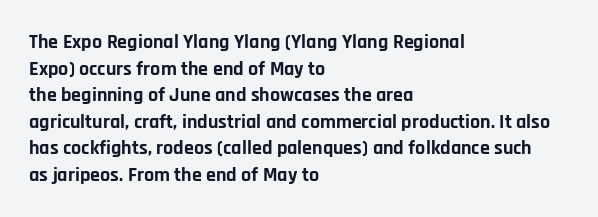
The typography opts for an upright posture over an oblique one. A classic flush-left, rag-right setting is used for this passage. Words appear dense and cohesive because spacing is normal. A full-strength bold gives these letters their thick strokes. Rule under the text: the space is simply empty.
